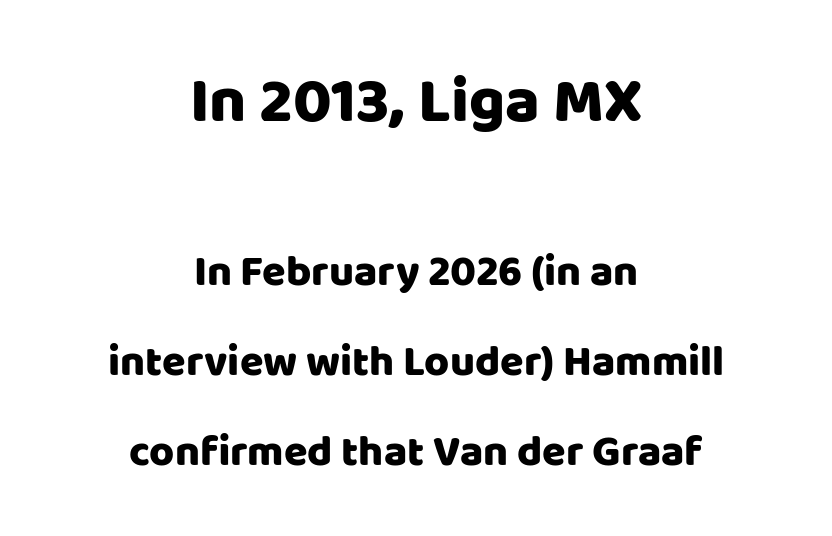
Q: Is the text italic (slanted)? A: No, it is upright.
Q: Is the typeface a serif or a sans-serif typeface? A: Sans-serif.
Q: Is the text underlined? A: No.
Q: How is the paragraph aligned? A: Centered.
Q: Is the spacing between letters normal or unusually wide? A: Normal.
Q: Is the spacing between lines tight, normal or loose? A: Loose.
Q: Which block of text is set in a larger size, the first (top) or the second (bottom)? A: The first (top) one.
Q: Width (condensed, normal, or wide)? A: Normal.
Q: Stroke contrast? A: Low.
Q: x-height? A: Large.
Q: Monospaced? A: No.
